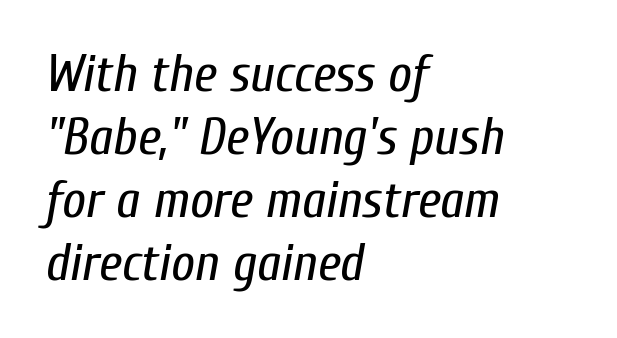
Q: Is the text bold? A: No.
Q: Is the text italic (slanted)? A: Yes, it leans right by about 10 degrees.
Q: Is the text underlined? A: No.
Q: How is the paragraph aligned? A: Left-aligned.
Q: Is the spacing between letters normal or unusually wide? A: Normal.
Q: Width (condensed, normal, or wide)? A: Condensed.
Q: Stroke contrast? A: Low.
Q: x-height? A: Medium.
Q: Monospaced? A: No.
